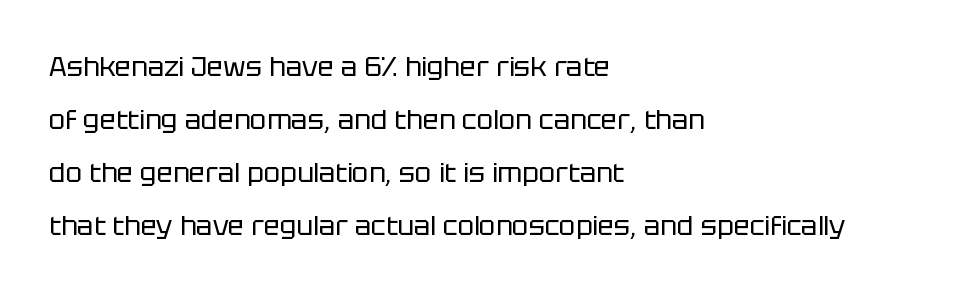
The image shows 27 px text type, upright; set left-aligned, loose line spacing (1.96x), normal letter spacing, not underlined.
